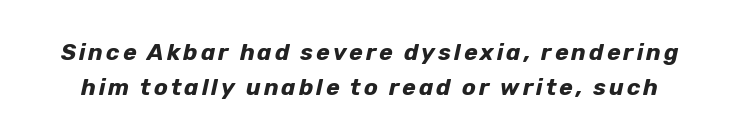
The axis of the letterforms is tilted away from vertical. The string is rendered with underlining switched off. This is heavy type, rendered in bold. The vertical gap from one line to the next is medium.
